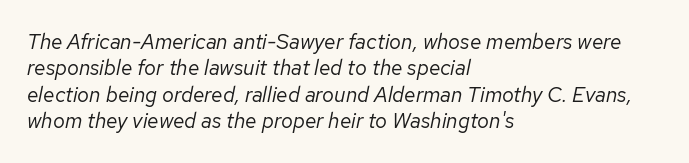
{"italic": "yes", "lean": "right", "slant_degrees": 12, "bold": "no", "underline": "no", "align": "left", "line_spacing": "normal", "line_spacing_ratio": 1.26, "letter_spacing": "normal", "letter_spacing_em": 0.0, "glyph_px": 21}
